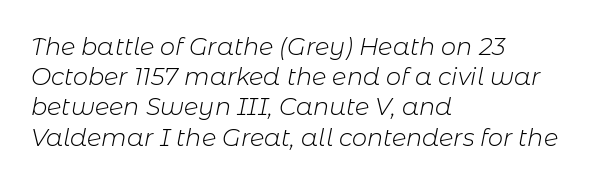
Spacing between characters is what you'd get straight out of the box. The strokes carry an ordinary text weight at most. Each line starts at the same left margin while the right side varies. No word sits above an underline.
